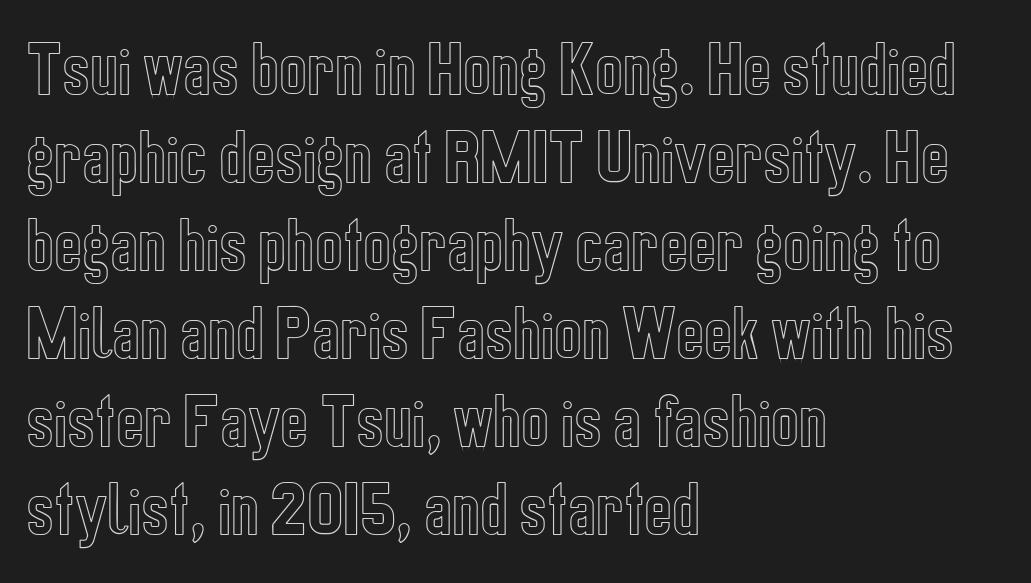
Q: Is the text italic (slanted)? A: No, it is upright.
Q: Is the text underlined? A: No.
Q: How is the paragraph aligned? A: Left-aligned.
Q: Is the spacing between letters normal or unusually wide? A: Normal.
Q: Is the spacing between lines tight, normal or loose? A: Normal.
Q: Width (condensed, normal, or wide)? A: Condensed.
Q: x-height? A: Medium.
Q: Monospaced? A: No.
